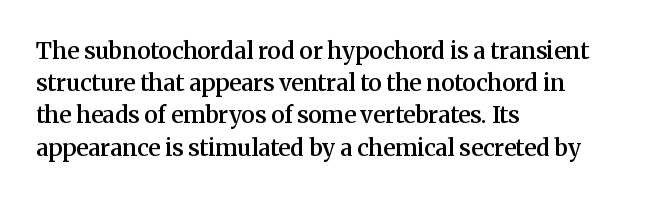
{"italic": "no", "bold": "semi", "underline": "no", "align": "left", "line_spacing": "normal", "line_spacing_ratio": 1.4, "letter_spacing": "normal", "letter_spacing_em": 0.0, "glyph_px": 23}
